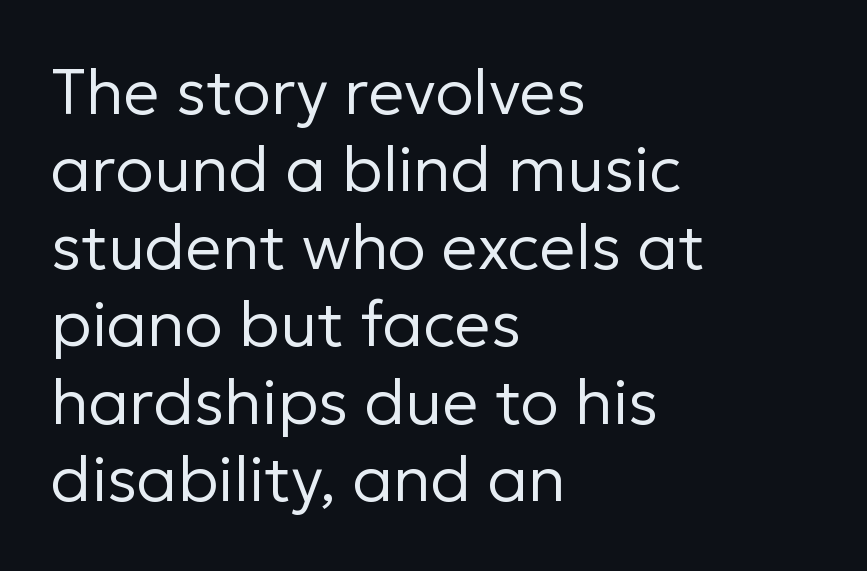
The image shows 64 px regular-weight sans-serif type, upright; set left-aligned, line spacing 1.21x, normal letter spacing, not underlined; low stroke contrast and a medium x-height.
